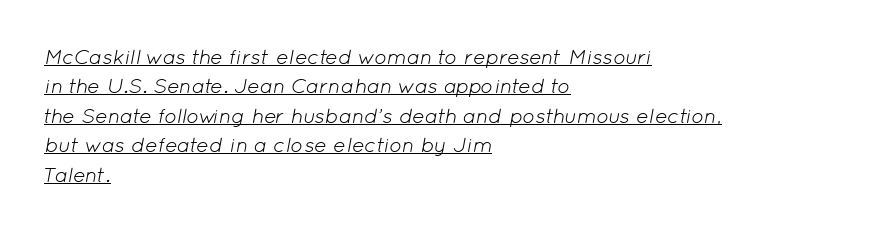
Q: Is the text bold? A: No.
Q: Is the text italic (slanted)? A: Yes, it leans right by about 12 degrees.
Q: Is the text underlined? A: Yes.
Q: How is the paragraph aligned? A: Left-aligned.
Q: Is the spacing between letters normal or unusually wide? A: Normal.
Q: Is the spacing between lines tight, normal or loose? A: Normal.
